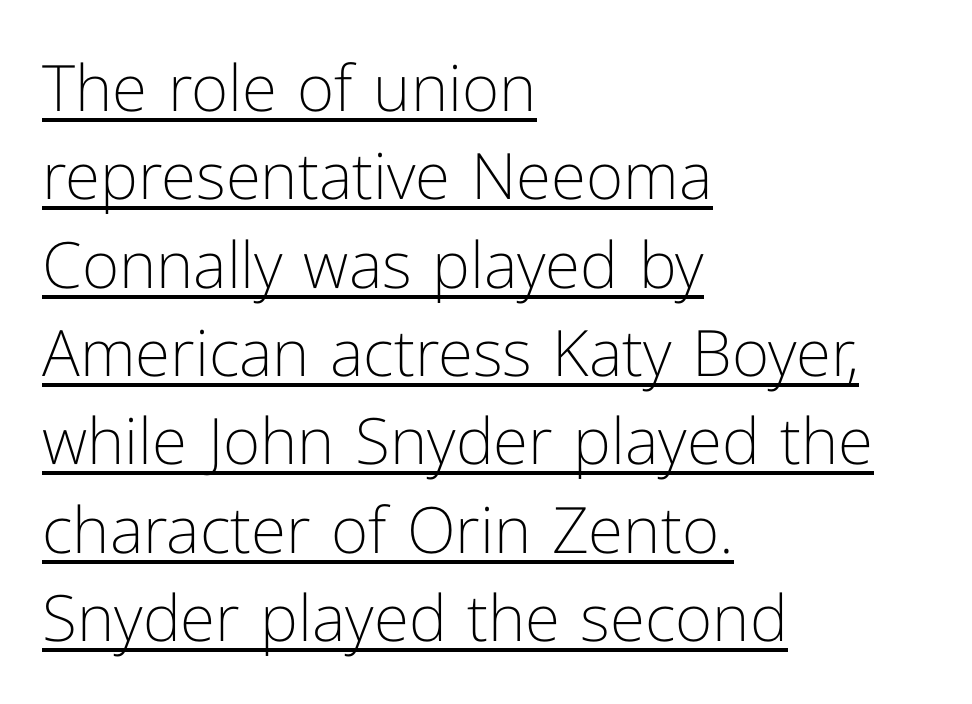
This reads as an unemphasized weight, regular at the heaviest. These lines are rendered in a variable-pitch font. The letters stand upright; this is a roman face. Glance below the letters and you will spot a drawn line.
